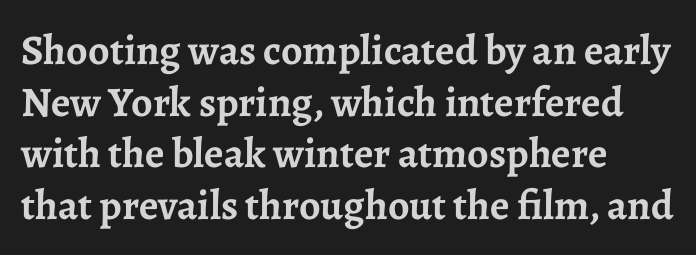
The lettering stays uniformly vertical, giving the passage a roman look. The passage is arranged the way most books set body copy — flush left. The font family rendered here belongs to the serif group. The zone under the glyphs is completely vacant.
